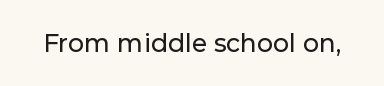
Q: Is the text italic (slanted)? A: No, it is upright.
Q: Is the text underlined? A: No.
Q: Is the spacing between letters normal or unusually wide? A: Normal.
